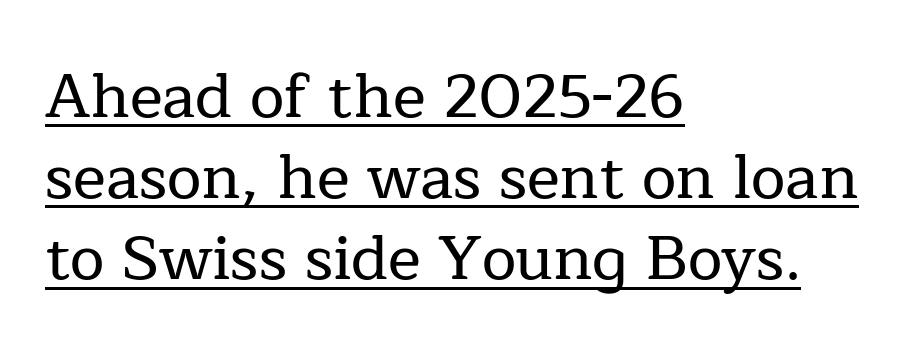
{"serif": "yes", "italic": "no", "width": "normal", "stroke_contrast": "low", "x_height": "medium", "monospaced": "no", "underline": "yes", "align": "left", "line_spacing": "normal", "line_spacing_ratio": 1.31, "letter_spacing": "normal", "letter_spacing_em": 0.0, "glyph_px": 62}
